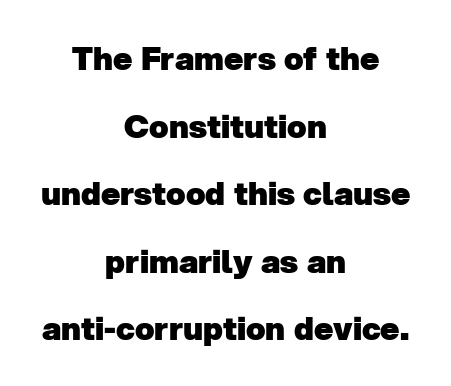
Q: Is the text bold? A: Yes.
Q: Is the typeface a serif or a sans-serif typeface? A: Sans-serif.
Q: Is the text underlined? A: No.
Q: How is the paragraph aligned? A: Centered.
Q: Is the spacing between letters normal or unusually wide? A: Normal.
Q: Is the spacing between lines tight, normal or loose? A: Loose.
Q: Width (condensed, normal, or wide)? A: Normal.
Q: Stroke contrast? A: Low.
Q: x-height? A: Medium.
Q: Monospaced? A: No.
